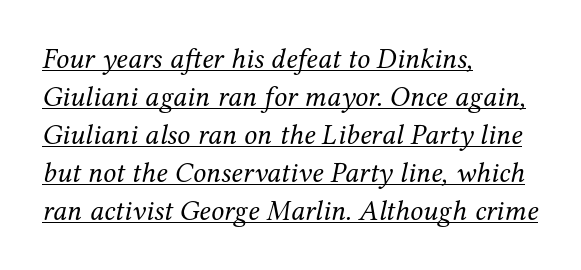
Vertically, the passage feels balanced, rows spaced as you'd expect. Students, observe the line beneath the letters — that is underlining. Old-style or modern, the face here clearly has serifs. Weight: regular or lighter. Spacing between characters is what you'd get straight out of the box.
